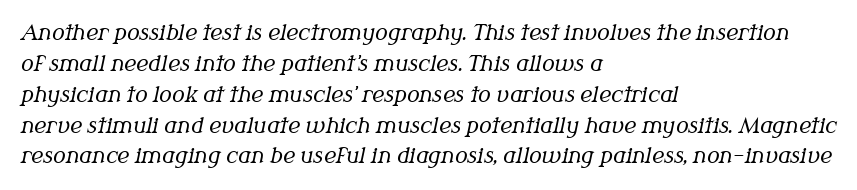
Regarding leading, the lines here are spaced in the standard way. Summary of weight: not heavy and not bold. Layout note: lines flush left. Posture: slanted. The passage shown is not underscored anywhere. The line texture is even and compact thanks to regular tracking.
